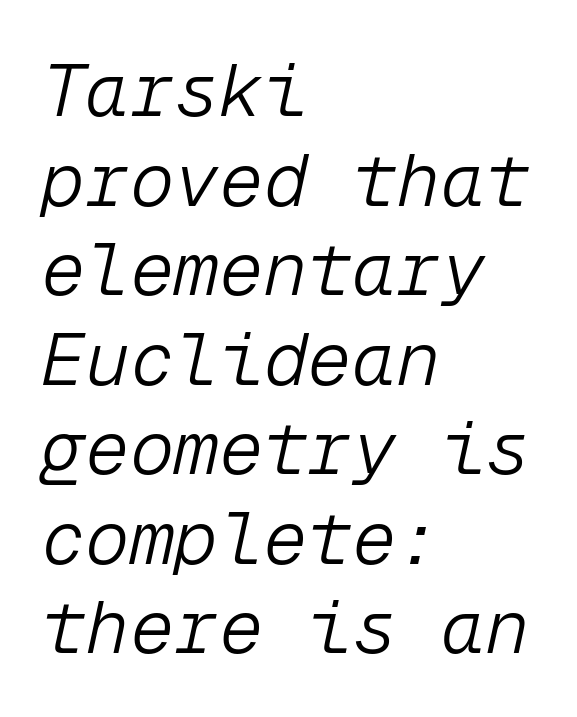
{"italic": "yes", "lean": "right", "slant_degrees": 12, "bold": "no", "weight": "light", "width": "normal", "stroke_contrast": "low", "x_height": "medium", "monospaced": "yes", "underline": "no", "align": "left", "line_spacing_ratio": 1.21, "letter_spacing": "normal", "letter_spacing_em": 0.0, "glyph_px": 74}
